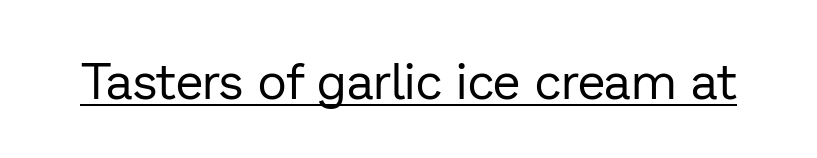
The image shows 50 px regular-weight sans-serif type, upright; set normal letter spacing, underlined; low stroke contrast and a medium x-height.
